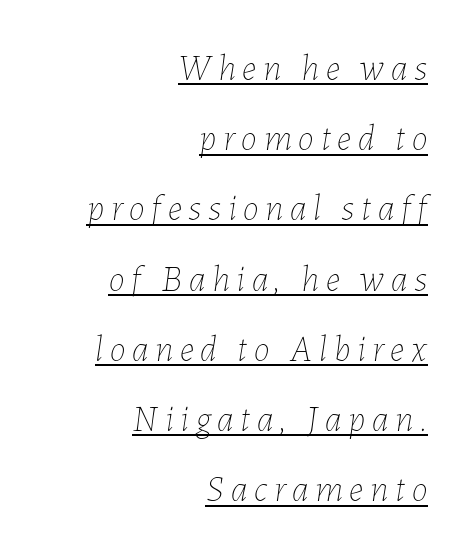
Notice how a bar underscores the lettering throughout. Notice how the passage keeps a crisp vertical edge on the right only. The passage shown leans; its letterforms are oblique. Ink coverage per letter is moderate at most. Baseline-to-baseline distance is far greater than the letter height. The passage shown is typed in a proportional face where columns would drift.
